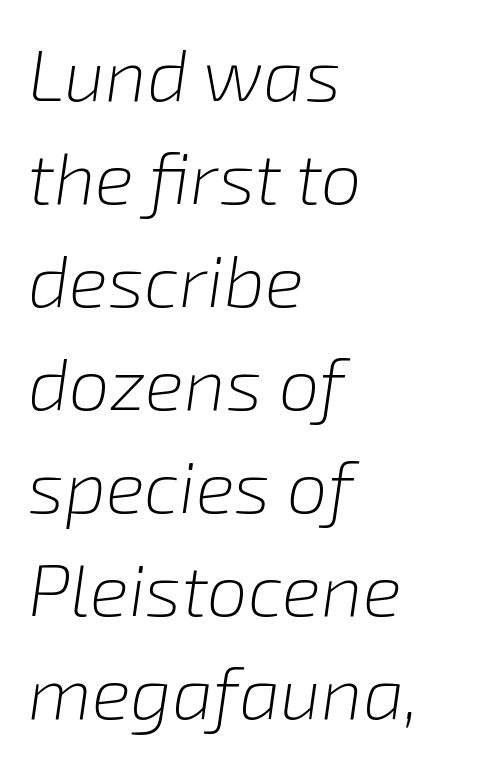
The image shows 73 px light type, italic (leaning right); set left-aligned, normal line spacing (1.41x), normal letter spacing, not underlined; low stroke contrast and a medium x-height.
